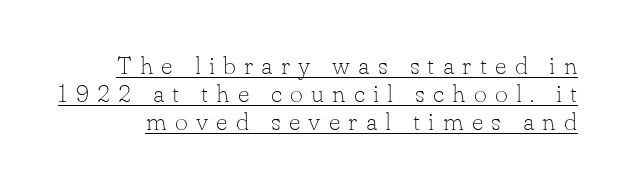
{"italic": "no", "bold": "no", "underline": "yes", "line_spacing": "tight", "line_spacing_ratio": 1.12, "letter_spacing": "wide", "letter_spacing_em": 0.33, "glyph_px": 25}
